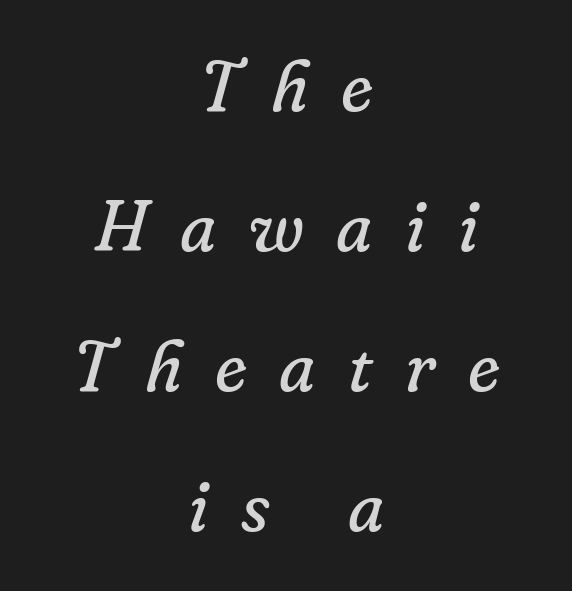
{"serif": "yes", "italic": "yes", "lean": "right", "slant_degrees": 16, "bold": "no", "weight": "regular", "width": "normal", "stroke_contrast": "low", "x_height": "small", "monospaced": "no", "underline": "no", "align": "center", "line_spacing": "loose", "line_spacing_ratio": 1.97, "letter_spacing": "wide", "letter_spacing_em": 0.46, "glyph_px": 71}
